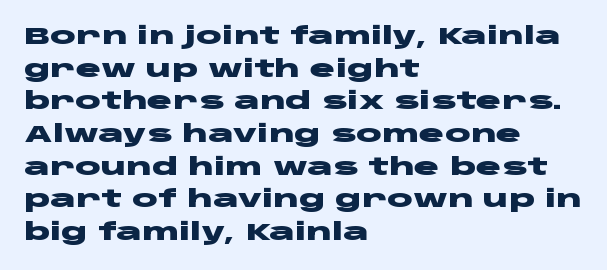
{"italic": "no", "bold": "yes", "underline": "no", "align": "left", "line_spacing": "normal", "line_spacing_ratio": 1.36, "letter_spacing": "normal", "letter_spacing_em": 0.0, "glyph_px": 24}
